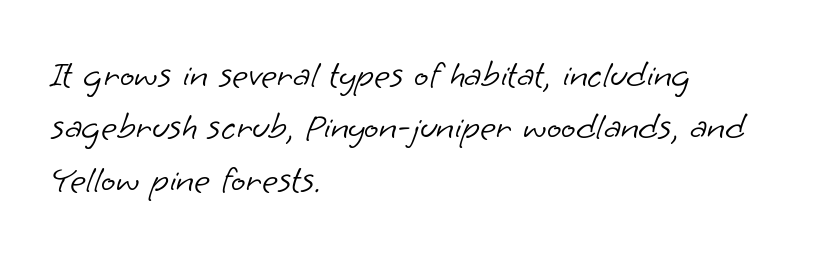
The image shows 38 px light sans-serif type; set left-aligned, normal line spacing (1.38x), normal letter spacing, not underlined; low stroke contrast and a small x-height.
